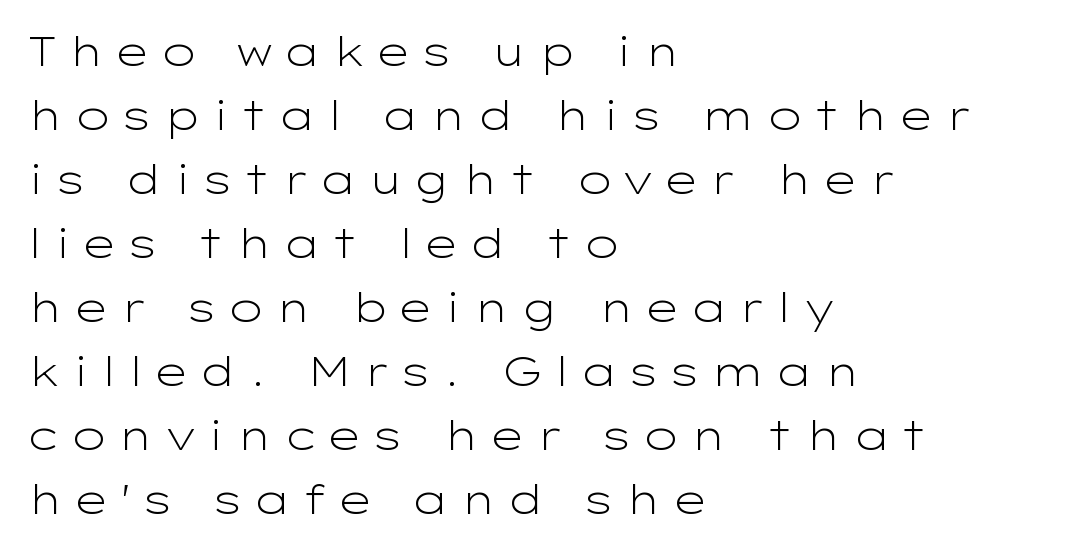
Compared with a typical body face, this is equally light or lighter still. Vertical strokes here are truly vertical. A typesetter would call this leading conventional body-copy spacing. The lines in this sample share a left origin and differ only in where they stop. Descender tails drop into unmarked territory. Letter spacing: wide.
